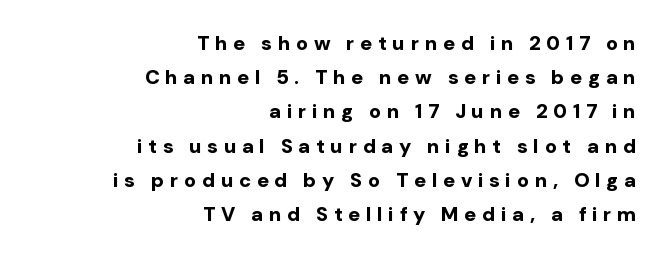
Q: Is the text bold? A: Yes.
Q: Is the text italic (slanted)? A: No, it is upright.
Q: Is the text underlined? A: No.
Q: How is the paragraph aligned? A: Right-aligned.
Q: Is the spacing between letters normal or unusually wide? A: Unusually wide.
